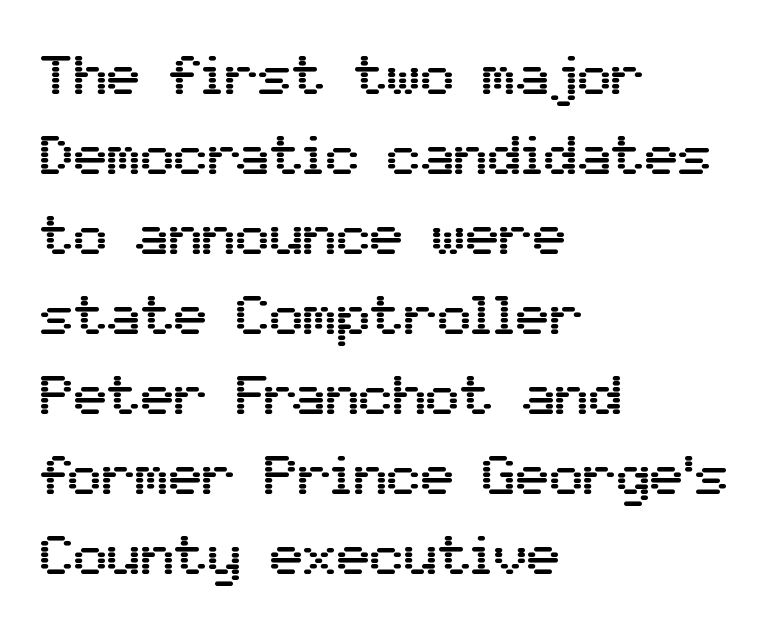
Q: Is the text italic (slanted)? A: No, it is upright.
Q: Is the typeface a serif or a sans-serif typeface? A: Sans-serif.
Q: Is the text underlined? A: No.
Q: How is the paragraph aligned? A: Left-aligned.
Q: Is the spacing between letters normal or unusually wide? A: Normal.
Q: Is the spacing between lines tight, normal or loose? A: Normal.
Q: Width (condensed, normal, or wide)? A: Normal.
Q: Stroke contrast? A: Medium.
Q: x-height? A: Medium.
Q: Monospaced? A: No.
